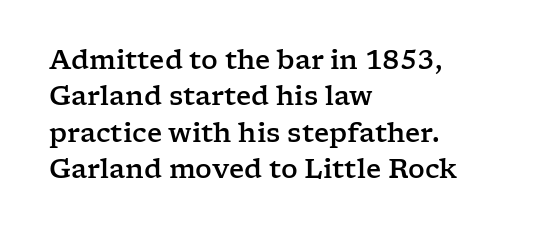
The image shows 26 px text type, upright; set left-aligned, normal line spacing (1.4x), normal letter spacing, not underlined.
